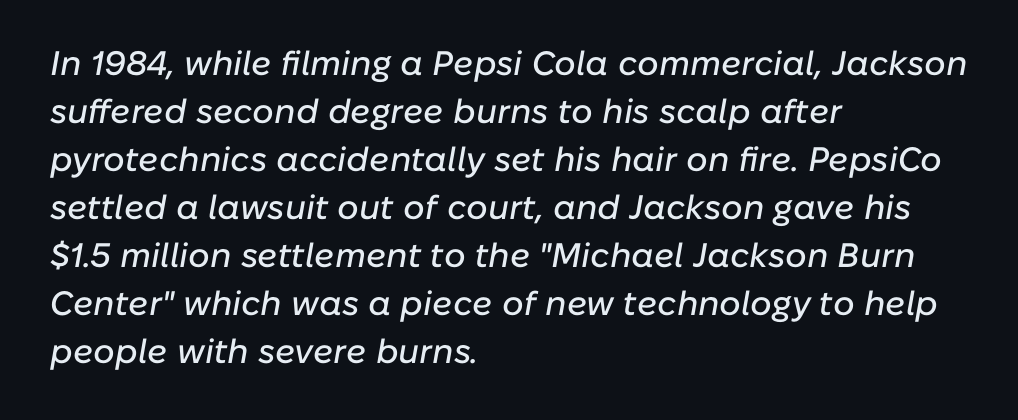
The image shows 34 px text type, italic (leaning right); set left-aligned, normal line spacing (1.41x), normal letter spacing, not underlined; low stroke contrast and a medium x-height.
